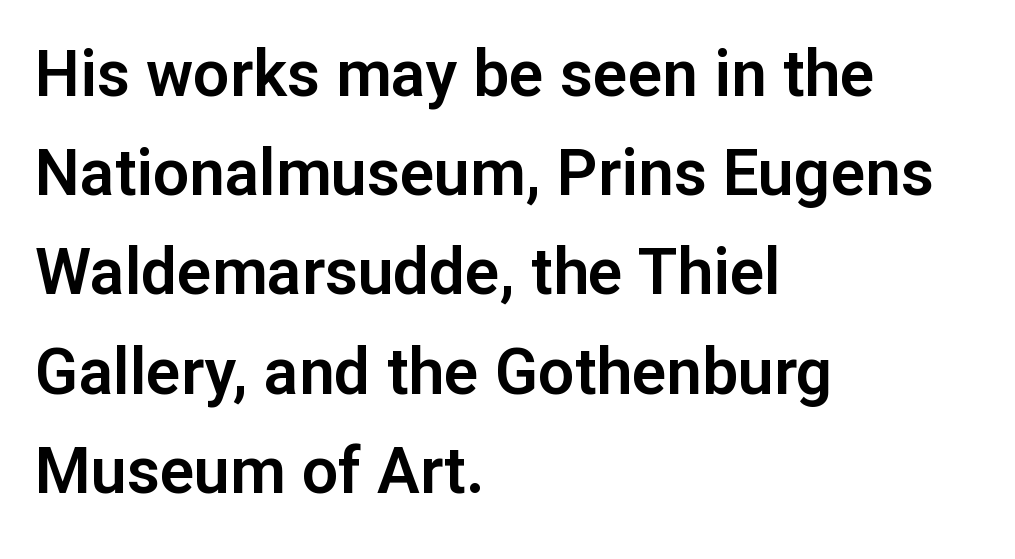
Q: Is the text italic (slanted)? A: No, it is upright.
Q: Is the typeface a serif or a sans-serif typeface? A: Sans-serif.
Q: Is the text underlined? A: No.
Q: How is the paragraph aligned? A: Left-aligned.
Q: Is the spacing between letters normal or unusually wide? A: Normal.
Q: Is the spacing between lines tight, normal or loose? A: Normal.
Q: Width (condensed, normal, or wide)? A: Normal.
Q: Stroke contrast? A: Low.
Q: x-height? A: Medium.
Q: Monospaced? A: No.
